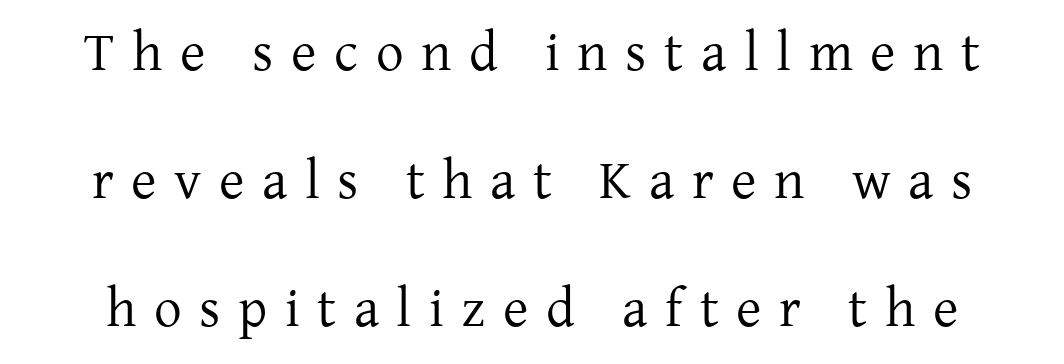
Here the designer chose a conventional face with non-uniform glyph widths. Stroke mass is kept to a normal reading level or below. Any mark beneath the type? The region is blank. Typographically, this falls in the serif category. In terms of posture, this sample is upright. Horizontal bands of white between lines are thick stripes.
